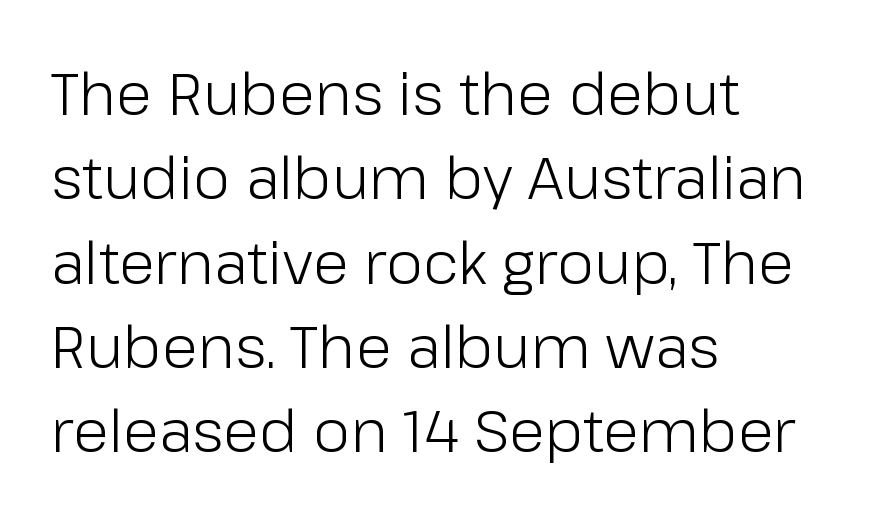
The gaps between neighbouring characters are ordinary and unremarkable. The string is rendered with underlining switched off. On a weight scale, this lands at 450 or below. Quick note: interline space is typical. Italic? Not at all — the glyphs are vertical. Unlike a traditional serif, this face leaves its strokes unadorned.
